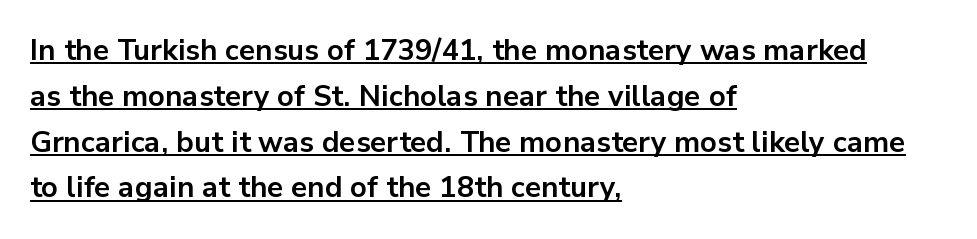
If you drew a ruler down the left edge, every line would touch it. The rendered words wear a rule along their underside. Rows of type keep a routine distance in the vertical direction. Notice how the stems are strictly vertical — no italics here. The face used here is proportionally spaced, like ordinary book or web type. The tracking reads as untouched default to a designer's eye.
